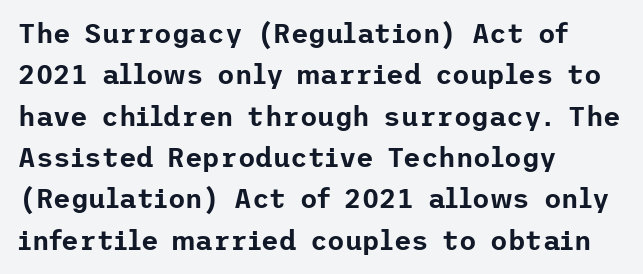
Successive baselines arrive at the customary interval. Short and long lines alike share a common starting point at left. Italic: no, the glyphs are upright roman. Short note: letters normally spaced. Quick note: underline off.
